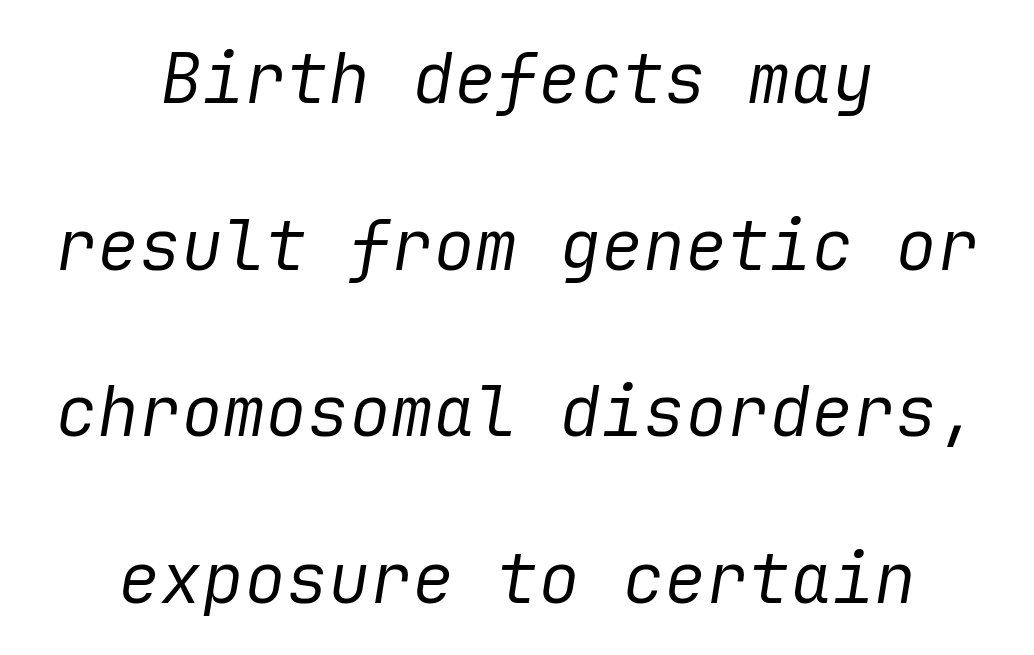
Neither beginnings nor endings align; midpoints do. Default kerning and tracking; the words read as compact shapes. Yep, that's italic — everything's leaning. Nothing heavy about these letters — not bold at all.
